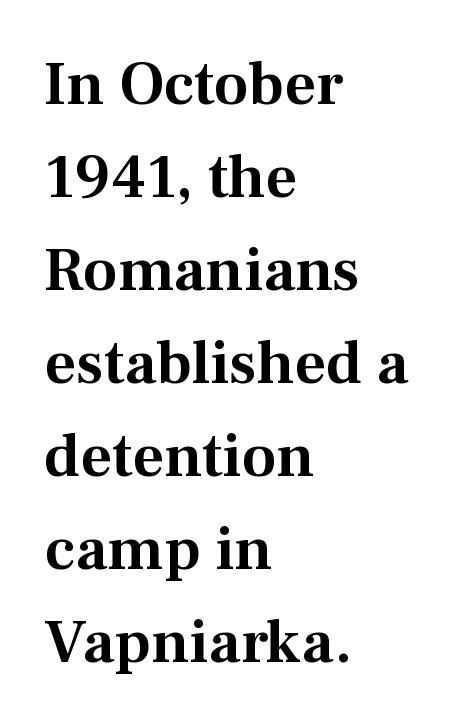
The image shows 62 px serif type, upright; set left-aligned, normal line spacing (1.5x), normal letter spacing, not underlined; medium stroke contrast and a medium x-height.
